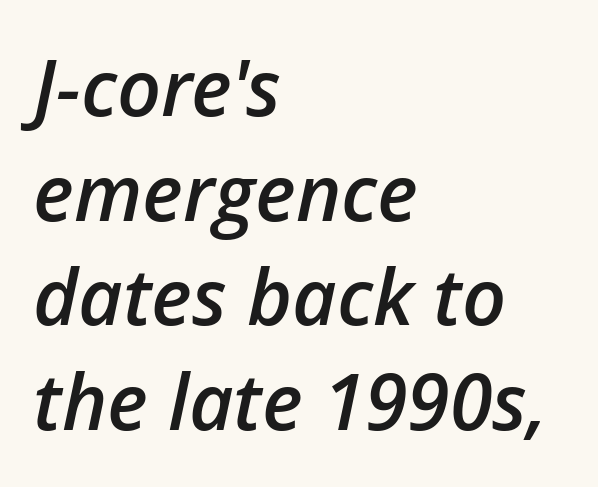
{"italic": "yes", "lean": "right", "slant_degrees": 12, "bold": "semi", "weight": "semibold", "width": "normal", "stroke_contrast": "low", "x_height": "medium", "monospaced": "no", "underline": "no", "align": "left", "line_spacing": "normal", "line_spacing_ratio": 1.36, "letter_spacing": "normal", "letter_spacing_em": 0.0, "glyph_px": 77}
